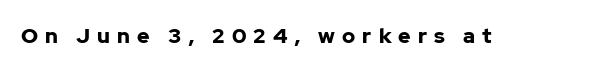
The image shows 21 px bold type, upright; set unusually wide letter spacing (+0.34 em), not underlined.
